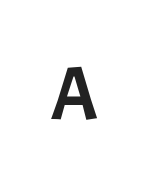
Plain, unruled lines of type. Spacing verdict: proportional, widths tailored to each character. These lines are composed in type without serifs. The specimen reads as upright at a glance.
